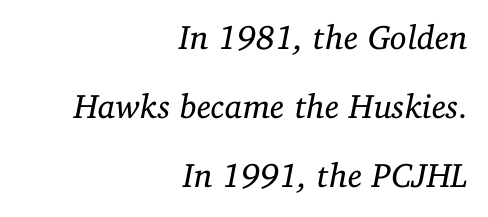
Notice how the passage keeps a crisp vertical edge on the right only. Between one letter and the next there's only the usual sliver of space. No extra ink here — the face is not bold. Is this a fixed-width face? No — the glyphs have proportional, varying widths. The designer dialed line spacing up above the default.
